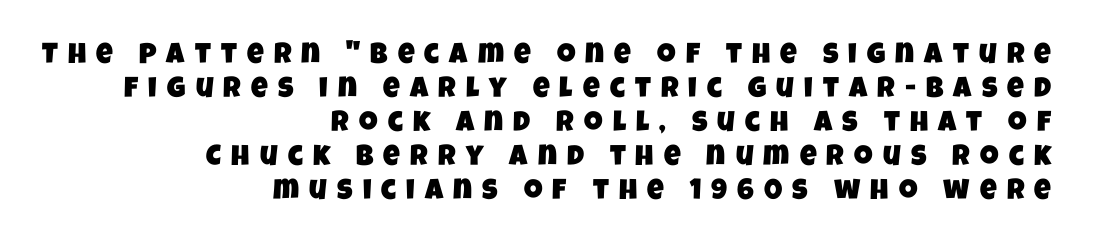
Q: Is the typeface a serif or a sans-serif typeface? A: Sans-serif.
Q: Is the text underlined? A: No.
Q: How is the paragraph aligned? A: Right-aligned.
Q: Is the spacing between letters normal or unusually wide? A: Unusually wide.
Q: Width (condensed, normal, or wide)? A: Condensed.
Q: Stroke contrast? A: Low.
Q: x-height? A: Large.
Q: Monospaced? A: No.
